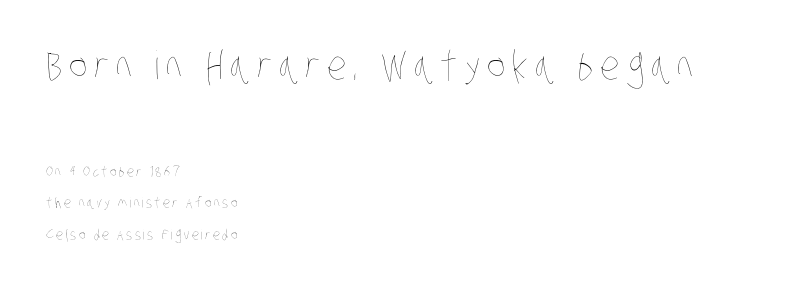
{"bold": "no", "weight": "thin", "width": "condensed", "stroke_contrast": "low", "x_height": "large", "monospaced": "no", "underline": "no", "align": "left", "line_spacing": "loose", "line_spacing_ratio": 2.23, "larger_block": "first", "size_ratio": 2.79, "glyph_px": 39}
